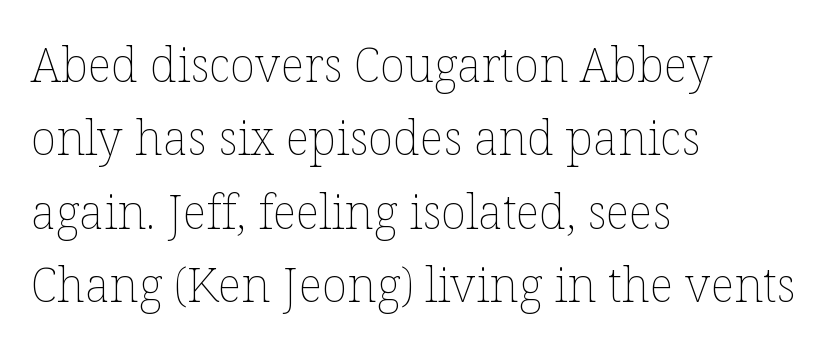
A clean baseline with only descenders dipping below it. Letters have the restrained weight of plain body copy at most. This sample has the flowing, uneven cadence of proportional lettering. Notice how the stems are strictly vertical — no italics here. Does extra space separate the letters? No, they use regular spacing. Is there much room between lines? A standard amount, neither cramped nor airy.
